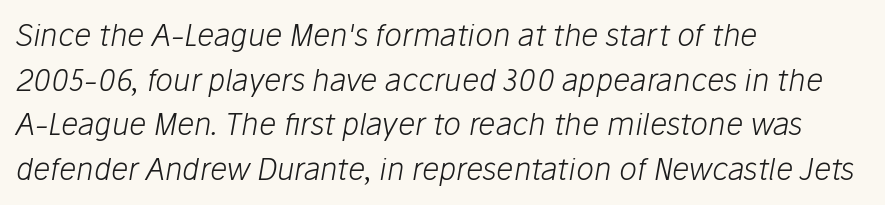
Q: Is the text bold? A: No.
Q: Is the text italic (slanted)? A: Yes, it leans right by about 10 degrees.
Q: Is the text underlined? A: No.
Q: How is the paragraph aligned? A: Left-aligned.
Q: Is the spacing between letters normal or unusually wide? A: Normal.
Q: Is the spacing between lines tight, normal or loose? A: Normal.
Q: Width (condensed, normal, or wide)? A: Normal.
Q: Stroke contrast? A: Low.
Q: x-height? A: Medium.
Q: Monospaced? A: No.
